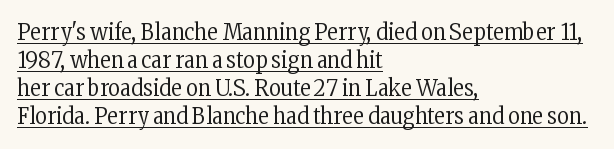
The image shows 23 px text type, upright; set left-aligned, line spacing 1.22x, normal letter spacing, underlined.
